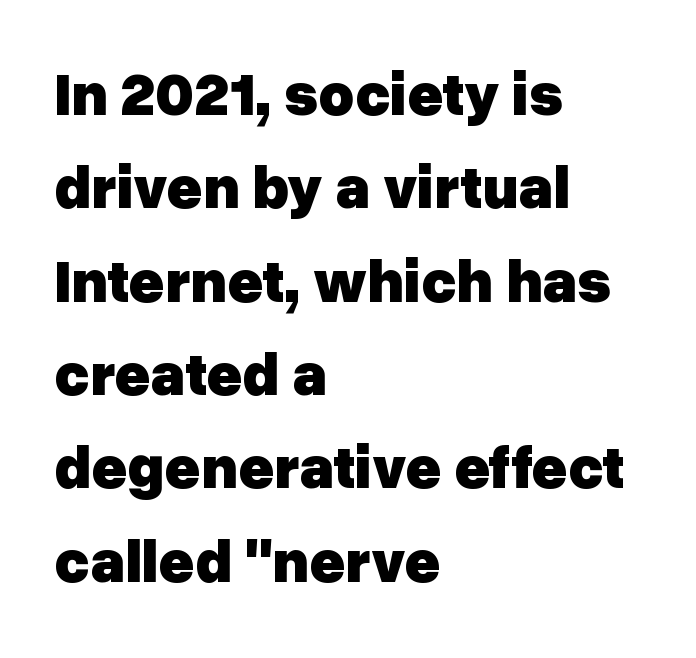
Q: Is the text bold? A: Yes.
Q: Is the text italic (slanted)? A: No, it is upright.
Q: Is the typeface a serif or a sans-serif typeface? A: Sans-serif.
Q: Is the text underlined? A: No.
Q: How is the paragraph aligned? A: Left-aligned.
Q: Is the spacing between letters normal or unusually wide? A: Normal.
Q: Is the spacing between lines tight, normal or loose? A: Normal.
Q: Width (condensed, normal, or wide)? A: Normal.
Q: Stroke contrast? A: Low.
Q: x-height? A: Medium.
Q: Monospaced? A: No.
